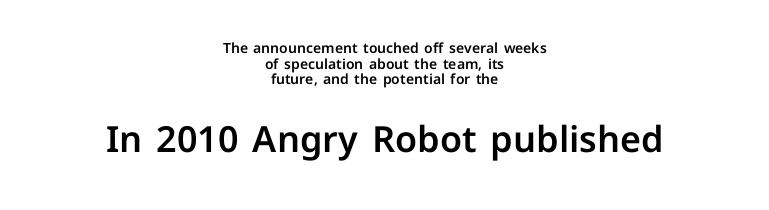
The type sits square on the baseline with zero lean. Look at the glyph heights: the lower group is clearly the bigger setting. Check where the strokes stop: nothing finishes them off — pure sans. In terms of letterspacing, this is plain default setting. A typesetter would call this proportional, since set widths differ per character.
